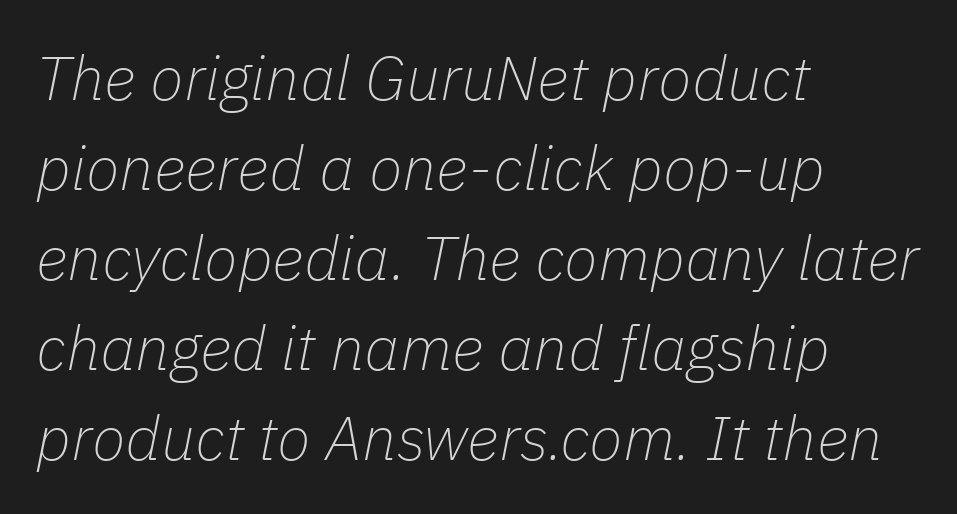
Stroke mass is kept to a normal reading level or below. Regarding leading, the lines here are spaced in the standard way. Short note: letters normally spaced. Slanted lettering throughout. Words float on clear page, feet unadorned. The face used here is proportionally spaced, like ordinary book or web type.
